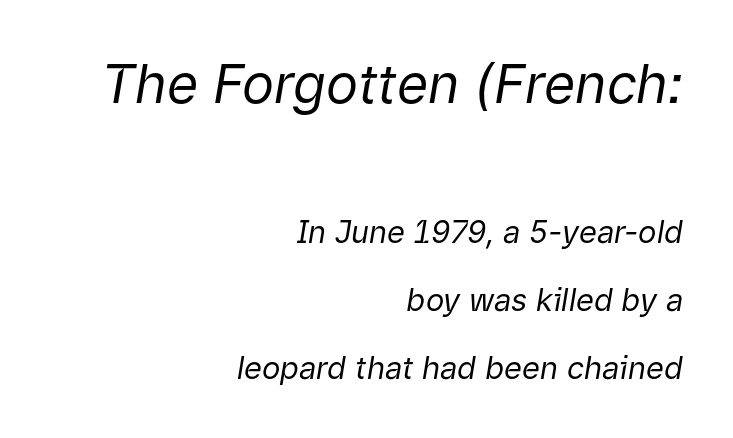
The image shows 54 px regular-weight type, italic (leaning right); set right-aligned, loose line spacing (2.2x), normal letter spacing, not underlined; the first (top) block is 1.74x larger; low stroke contrast and a medium x-height.
